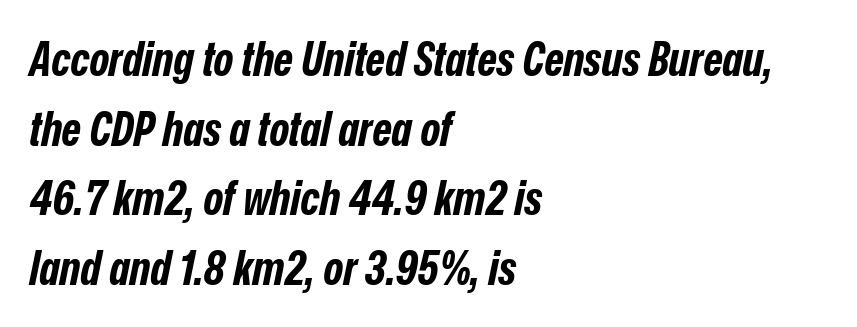
{"italic": "yes", "lean": "right", "slant_degrees": 12, "bold": "yes", "weight": "bold", "width": "condensed", "stroke_contrast": "low", "x_height": "medium", "monospaced": "no", "underline": "no", "align": "left", "line_spacing": "normal", "line_spacing_ratio": 1.48, "letter_spacing": "normal", "letter_spacing_em": 0.0, "glyph_px": 47}
